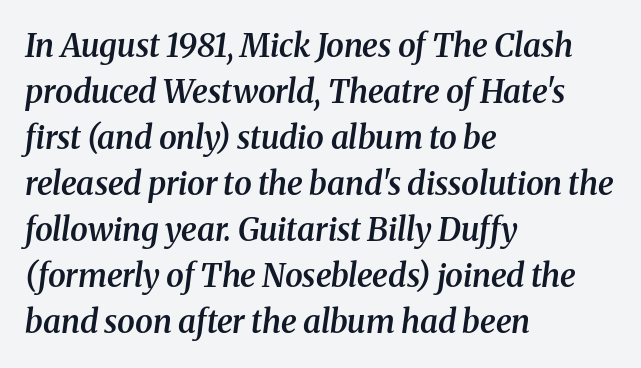
Decoration check: the copy has no underline. The letters advance in unequal steps, a hallmark of proportional type. Line beginnings align vertically; line endings do not. Compared with an ordinary text face, these strokes are moderately heavier — a semibold. Here the glyphs are tracked normally, forming tight word shapes. The lines sit at an ordinary, default distance from one another.
